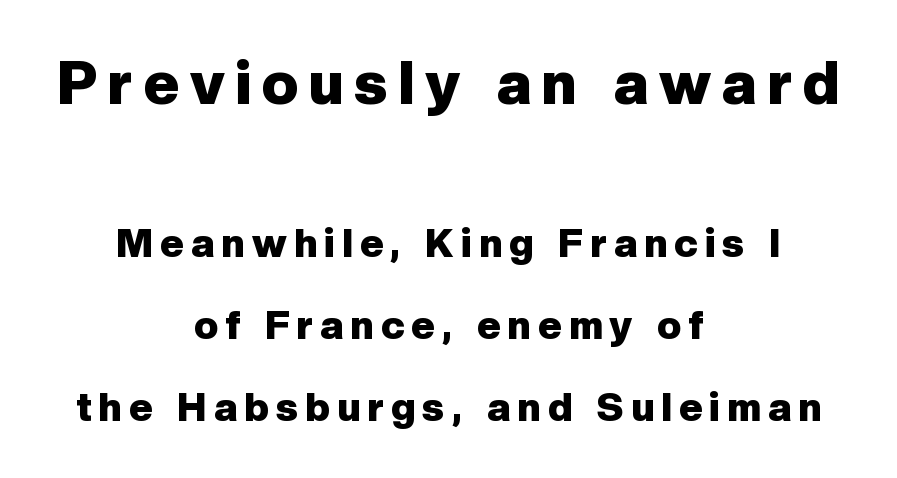
Here the first block reads like a headline and the second like body copy. Widely set lines give the paragraph a tall, airy silhouette. Type style note: lacks serifs. These lines carry a lot of weight — the face is fully bold. The foot of each line stays bare and open.
